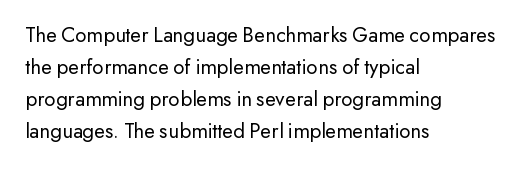
The image shows 22 px text type, upright; set left-aligned, normal line spacing (1.45x), normal letter spacing, not underlined.
